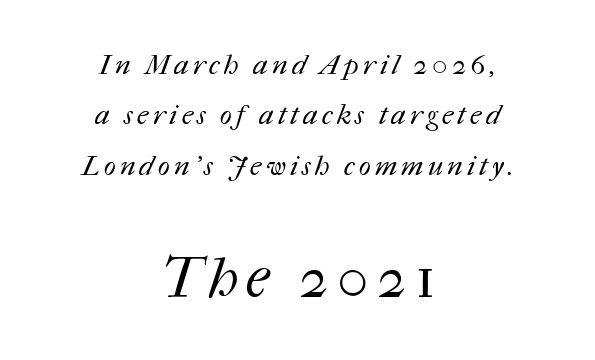
Q: Is the text bold? A: No.
Q: Is the text underlined? A: No.
Q: How is the paragraph aligned? A: Centered.
Q: Which block of text is set in a larger size, the first (top) or the second (bottom)? A: The second (bottom) one.
Q: Width (condensed, normal, or wide)? A: Normal.
Q: Stroke contrast? A: Medium.
Q: x-height? A: Medium.
Q: Monospaced? A: No.
